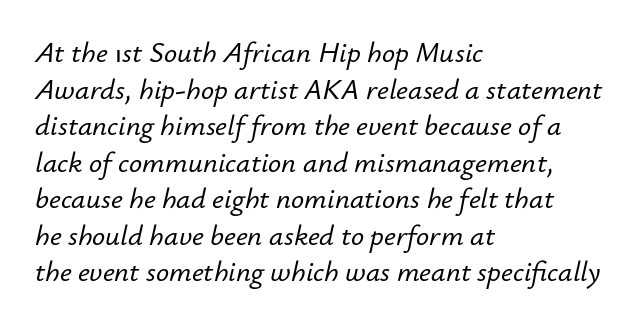
The image shows 29 px text type, italic (leaning right); set left-aligned, normal line spacing (1.26x), normal letter spacing, not underlined; low stroke contrast and a small x-height.
